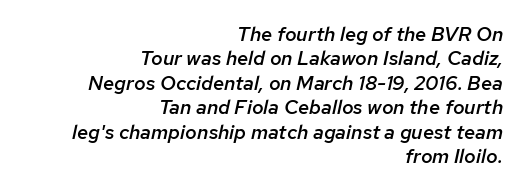
Q: Is the text bold? A: Semi-bold.
Q: Is the text italic (slanted)? A: Yes, it leans right by about 12 degrees.
Q: Is the text underlined? A: No.
Q: How is the paragraph aligned? A: Right-aligned.
Q: Is the spacing between letters normal or unusually wide? A: Normal.
